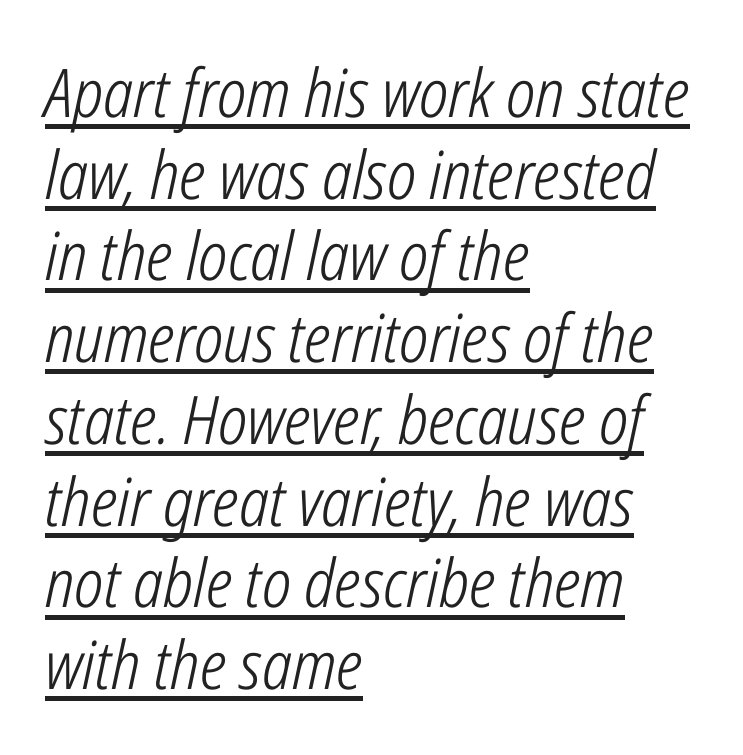
{"italic": "yes", "lean": "right", "slant_degrees": 12, "bold": "no", "weight": "light", "width": "condensed", "stroke_contrast": "low", "x_height": "medium", "monospaced": "no", "underline": "yes", "align": "left", "line_spacing_ratio": 1.22, "letter_spacing": "normal", "letter_spacing_em": 0.0, "glyph_px": 67}
